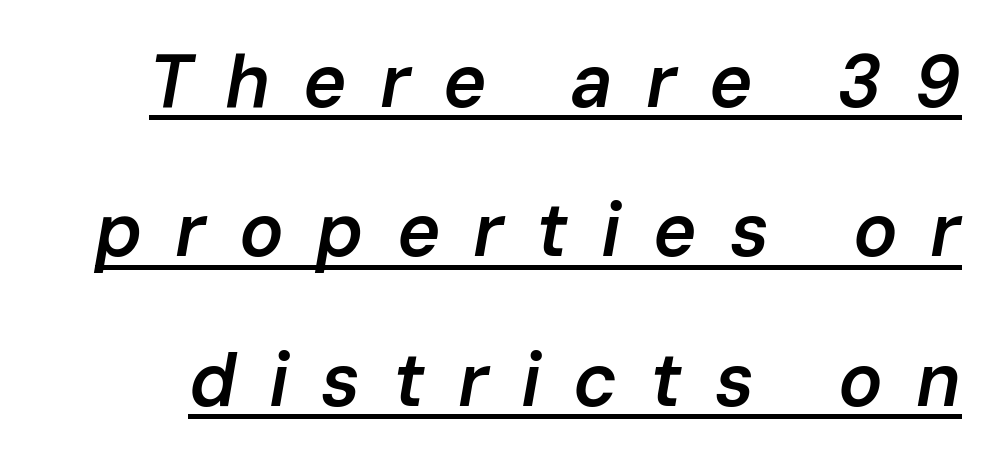
The characters look somewhat weighty, a semibold short of true bold. Is this a fixed-width face? No — the glyphs have proportional, varying widths. The rendered words wear a rule along their underside. In terms of letterspacing, this is a distinctly airy, spread setting. Successive baselines arrive slowly, with a big drop between each.
